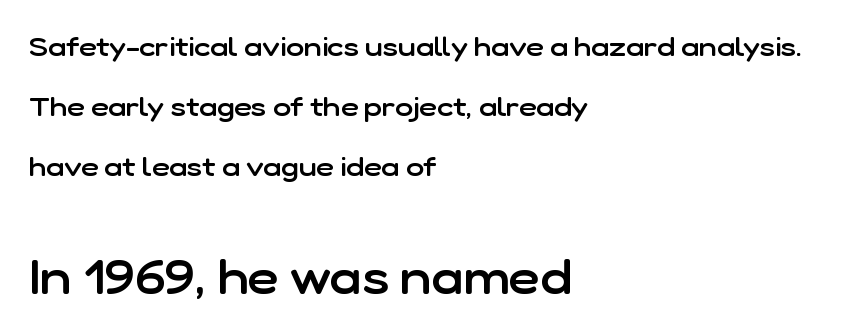
How would I describe the line gaps? Wide and relaxed. Whoever set this made the second block the dominant, larger element. Between one letter and the next there's only the usual sliver of space. Does the type have serifs? No, each stem ends abruptly.
